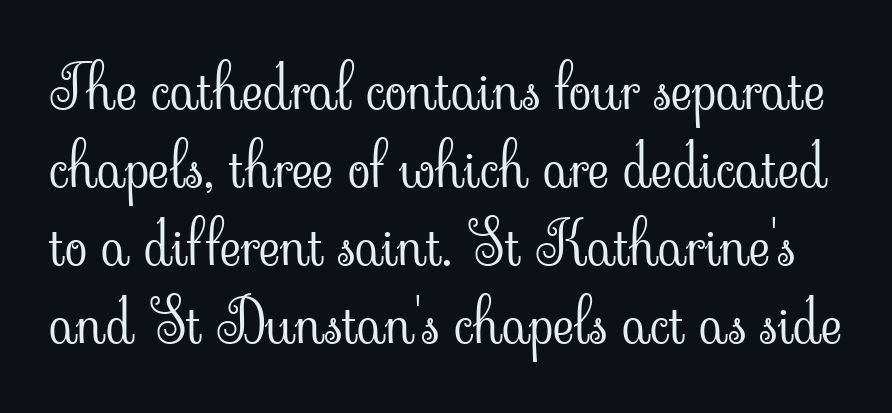
The vertical gap from one line to the next is medium. You can tell it's not italic because the verticals are truly vertical. Beneath every word, the page is bare. The passage shown is typed in a proportional face where columns would drift. The typesetting does not lean heavy: it is not bold. Type style note: has serifs.
